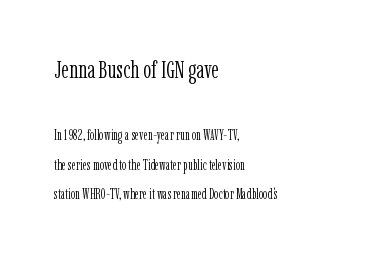
Q: Is the text bold? A: No.
Q: Is the text italic (slanted)? A: No, it is upright.
Q: Is the text underlined? A: No.
Q: How is the paragraph aligned? A: Left-aligned.
Q: Is the spacing between letters normal or unusually wide? A: Normal.
Q: Is the spacing between lines tight, normal or loose? A: Loose.
Q: Which block of text is set in a larger size, the first (top) or the second (bottom)? A: The first (top) one.
